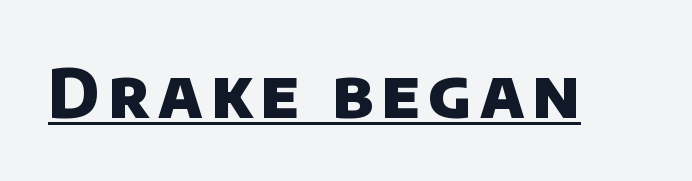
Q: Is the text bold? A: Yes.
Q: Is the typeface a serif or a sans-serif typeface? A: Sans-serif.
Q: Is the text underlined? A: Yes.
Q: Width (condensed, normal, or wide)? A: Normal.
Q: Stroke contrast? A: Low.
Q: x-height? A: Large.
Q: Monospaced? A: No.
